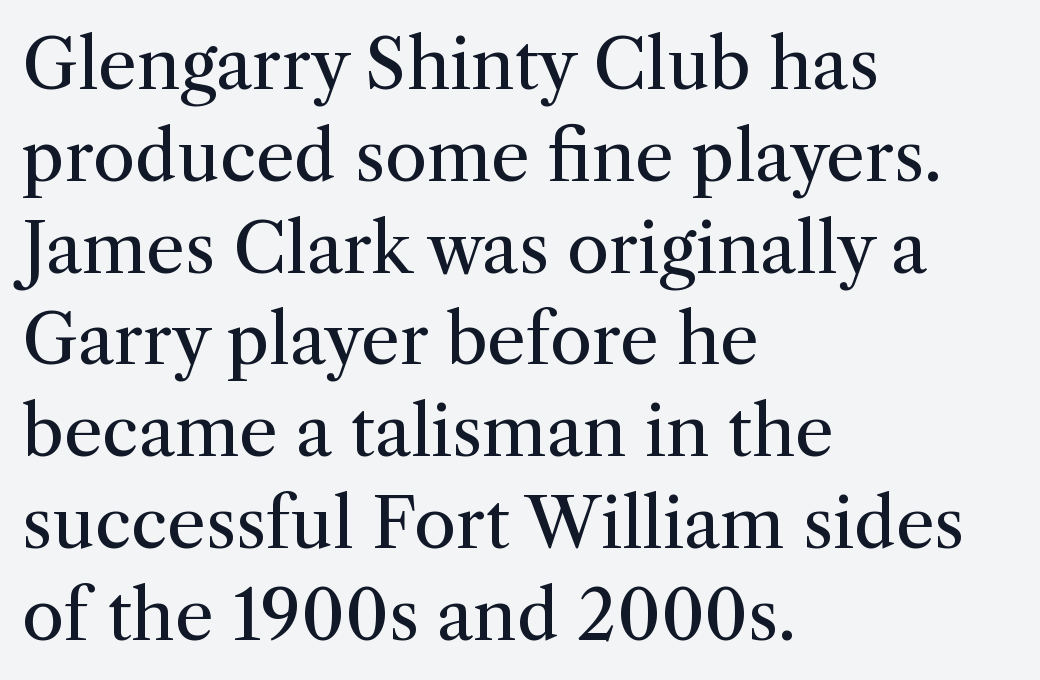
Here the designer chose a conventional face with non-uniform glyph widths. A typesetter would call this leading conventional body-copy spacing. You could call the tracking neutral — neither tight nor loose. Ordinary non-slanted type is in use. A light-to-regular cut is what we see here.
